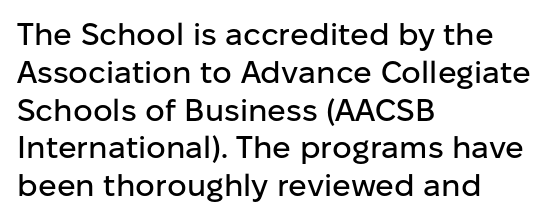
The image shows 31 px sans-serif type, upright; set left-aligned, line spacing 1.22x, normal letter spacing, not underlined; low stroke contrast and a medium x-height.
